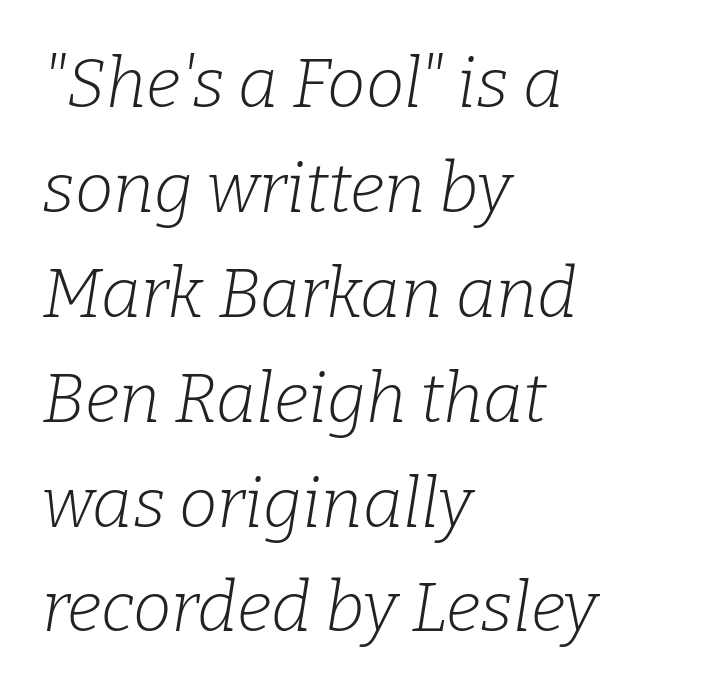
Here the glyphs are tracked normally, forming tight word shapes. The vertical gap from one line to the next is medium. The text carries the slant typical of an italic or oblique font. Unlike a clean sans, this face finishes its strokes with serifs.
